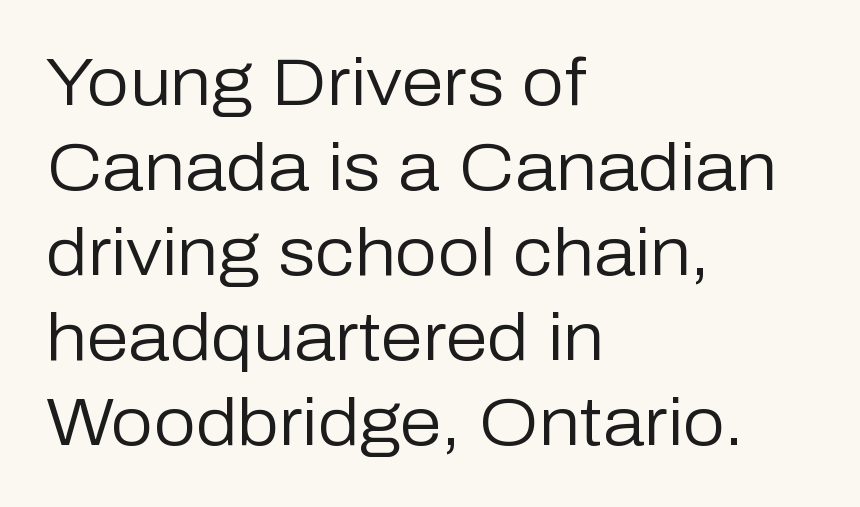
The rendering shows plain stroke endings on the letterforms — a sans-serif design. The passage shown stacks its lines at a standard gap. No extra tracking has been applied to these lines. Anything drawn beneath the words? Only blank space.
